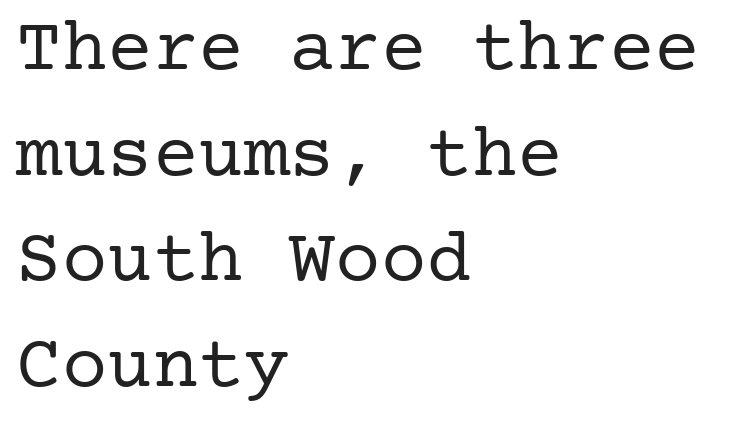
The image shows 76 px regular-weight serif type, upright; set left-aligned, normal line spacing (1.39x), normal letter spacing, not underlined; low stroke contrast and a medium x-height.
